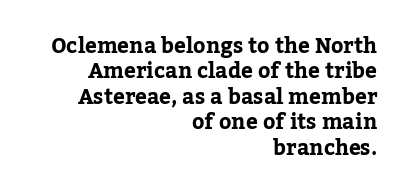
The image shows 21 px text type, upright; set right-aligned, line spacing 1.21x, normal letter spacing, not underlined.
